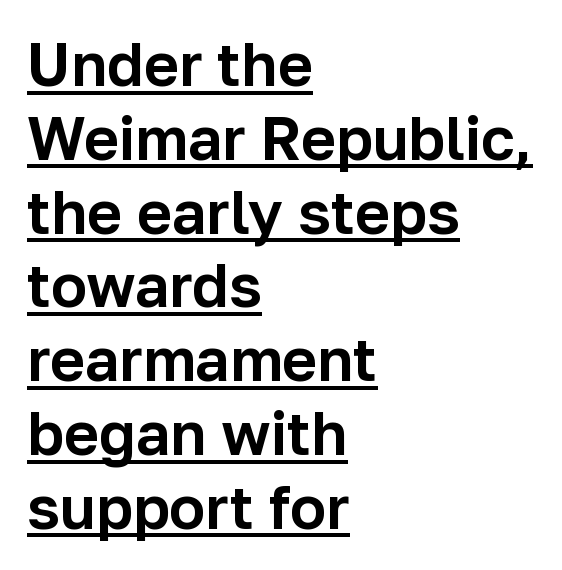
The image shows 60 px sans-serif type, upright; set left-aligned, line spacing 1.23x, normal letter spacing, underlined; low stroke contrast and a medium x-height.
